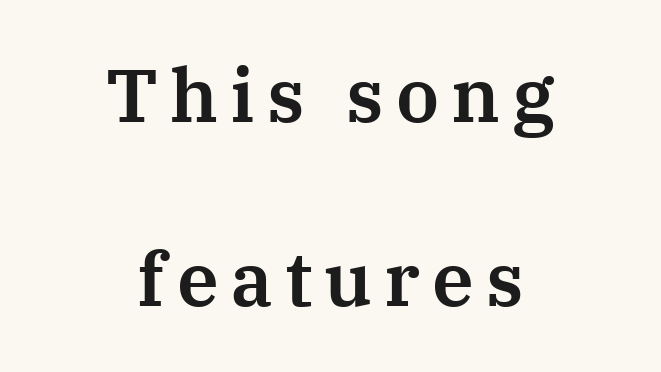
The image shows 75 px serif type, upright; set centered, loose line spacing (2.45x), not underlined; medium stroke contrast and a medium x-height.
